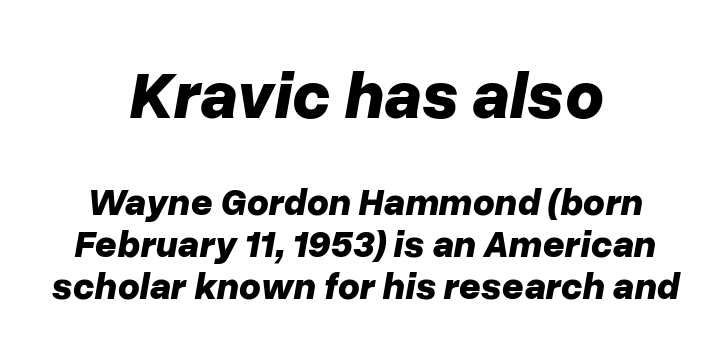
Q: Is the text bold? A: Yes.
Q: Is the text italic (slanted)? A: Yes, it leans right by about 10 degrees.
Q: Is the text underlined? A: No.
Q: How is the paragraph aligned? A: Centered.
Q: Is the spacing between letters normal or unusually wide? A: Normal.
Q: Is the spacing between lines tight, normal or loose? A: Tight.
Q: Which block of text is set in a larger size, the first (top) or the second (bottom)? A: The first (top) one.
Q: Width (condensed, normal, or wide)? A: Normal.
Q: Stroke contrast? A: Low.
Q: x-height? A: Medium.
Q: Monospaced? A: No.
